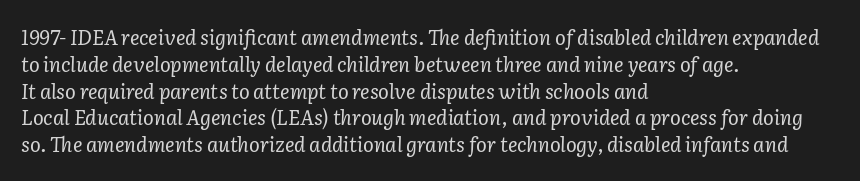
Q: Is the text bold? A: No.
Q: Is the text italic (slanted)? A: Yes, it leans right by about 2 degrees.
Q: Is the text underlined? A: No.
Q: How is the paragraph aligned? A: Left-aligned.
Q: Is the spacing between letters normal or unusually wide? A: Normal.
Q: Is the spacing between lines tight, normal or loose? A: Normal.
